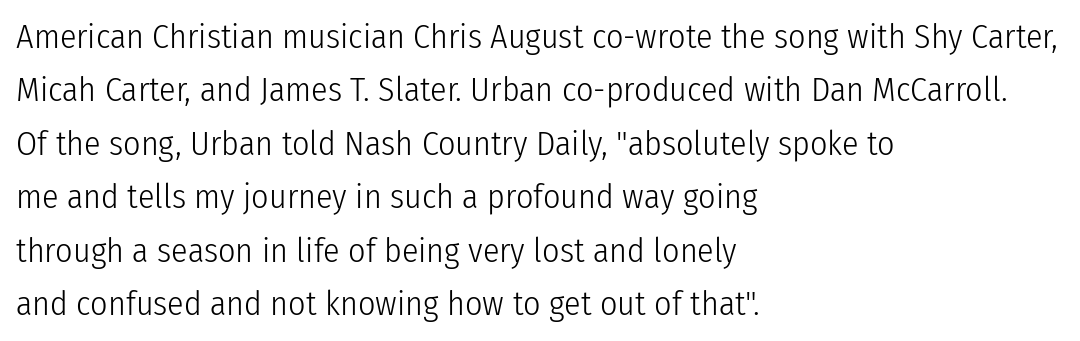
The image shows 34 px light, condensed sans-serif type, upright; set left-aligned, normal line spacing (1.57x), normal letter spacing, not underlined; low stroke contrast and a medium x-height.
